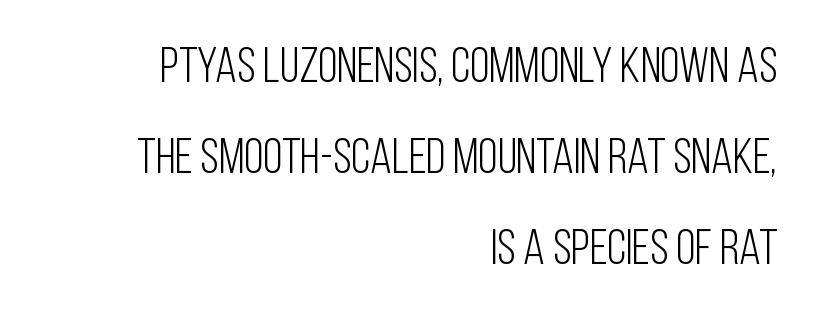
Q: Is the text bold? A: No.
Q: Is the text italic (slanted)? A: No, it is upright.
Q: Is the typeface a serif or a sans-serif typeface? A: Sans-serif.
Q: Is the text underlined? A: No.
Q: How is the paragraph aligned? A: Right-aligned.
Q: Is the spacing between letters normal or unusually wide? A: Normal.
Q: Width (condensed, normal, or wide)? A: Condensed.
Q: Stroke contrast? A: Low.
Q: x-height? A: Large.
Q: Monospaced? A: No.
